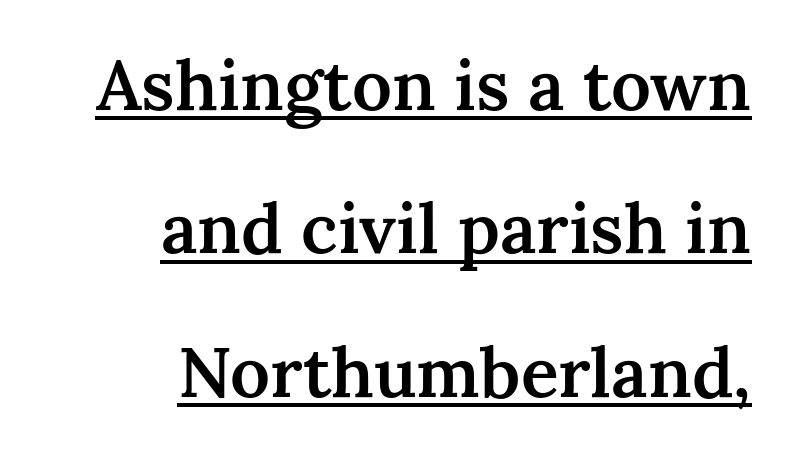
Look at the stroke-to-counter ratio: somewhat heavy, a semibold. Stroke terminals: seriffed. Has an underline been added? It has. A typesetter would mark this as roman, not italic. Standard letterfit; no display-style spreading of the glyphs. Is this a fixed-width face? No — the glyphs have proportional, varying widths.
